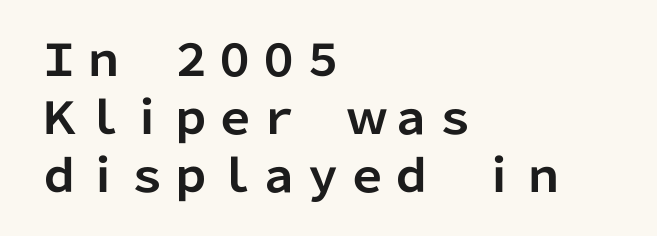
Do the letters lean? They stand straight. Think of a printed novel: that variable character pitch is what you see here. The line texture is even and compact thanks to regular tracking. Is there much room between lines? A standard amount, neither cramped nor airy. Horizontally, the lines are justified to the leading edge only. Is the type bold? Yes — the strokes are clearly thick and heavy.
